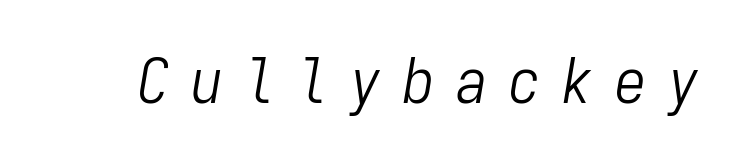
A typesetter would call this monospace, since all characters share one set width. Stems and bowls with no extra thickness — not bold. Type without underlining. Posture: slanted.
